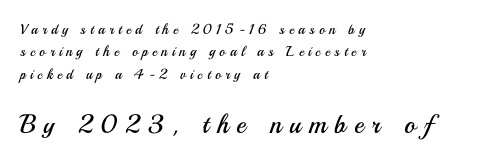
The image shows 26 px text type; set left-aligned, normal line spacing (1.6x), unusually wide letter spacing (+0.31 em), not underlined; the second (bottom) block is 1.86x larger.
